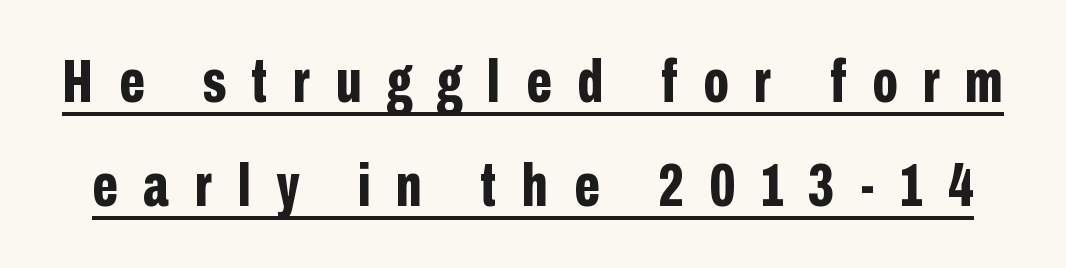
Q: Is the text bold? A: Yes.
Q: Is the text italic (slanted)? A: No, it is upright.
Q: Is the typeface a serif or a sans-serif typeface? A: Sans-serif.
Q: Is the text underlined? A: Yes.
Q: Is the spacing between letters normal or unusually wide? A: Unusually wide.
Q: Width (condensed, normal, or wide)? A: Condensed.
Q: Stroke contrast? A: Low.
Q: x-height? A: Medium.
Q: Monospaced? A: No.
